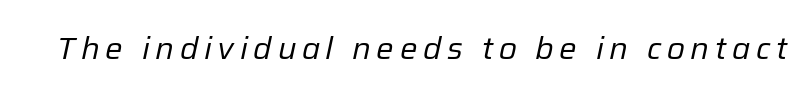
Q: Is the text bold? A: No.
Q: Is the text italic (slanted)? A: Yes, it leans right by about 12 degrees.
Q: Is the text underlined? A: No.
Q: Width (condensed, normal, or wide)? A: Normal.
Q: Stroke contrast? A: Low.
Q: x-height? A: Medium.
Q: Monospaced? A: No.
